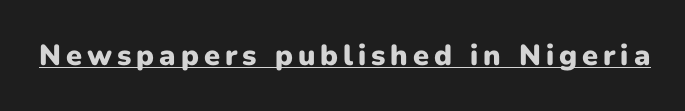
The image shows 29 px heavy sans-serif type, upright; set underlined; low stroke contrast and a medium x-height.
